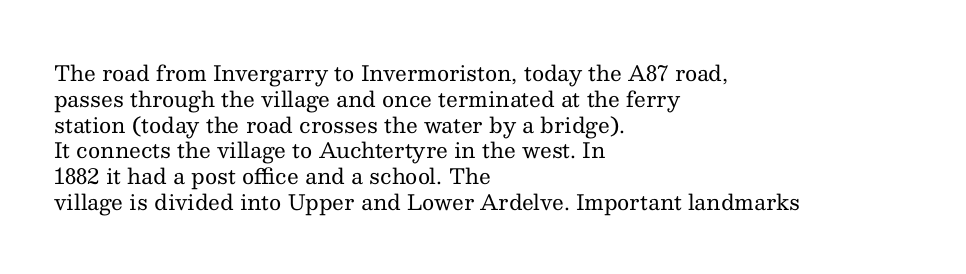
Q: Is the text bold? A: No.
Q: Is the text italic (slanted)? A: No, it is upright.
Q: Is the text underlined? A: No.
Q: How is the paragraph aligned? A: Left-aligned.
Q: Is the spacing between letters normal or unusually wide? A: Normal.
